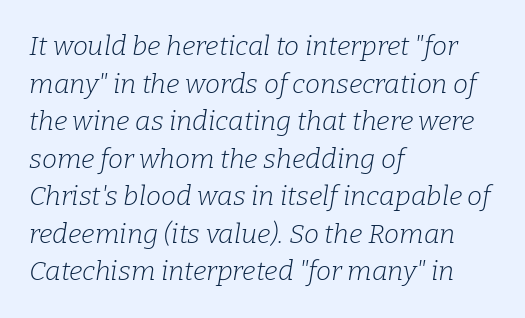
Q: Is the text bold? A: No.
Q: Is the text italic (slanted)? A: Yes, it leans right by about 9 degrees.
Q: Is the text underlined? A: No.
Q: How is the paragraph aligned? A: Left-aligned.
Q: Is the spacing between letters normal or unusually wide? A: Normal.
Q: Is the spacing between lines tight, normal or loose? A: Normal.
